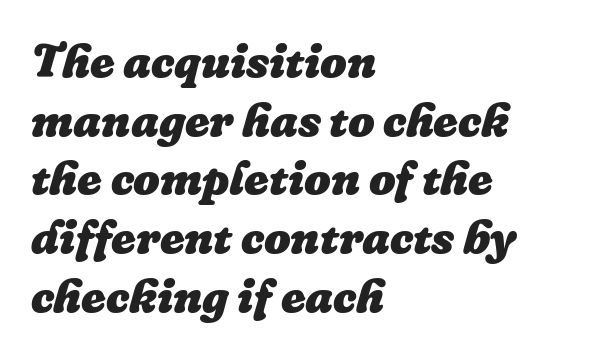
{"italic": "yes", "lean": "right", "slant_degrees": 16, "bold": "yes", "weight": "heavy", "width": "normal", "stroke_contrast": "low", "x_height": "medium", "monospaced": "no", "underline": "no", "align": "left", "line_spacing": "normal", "line_spacing_ratio": 1.25, "letter_spacing": "normal", "letter_spacing_em": 0.0, "glyph_px": 47}
